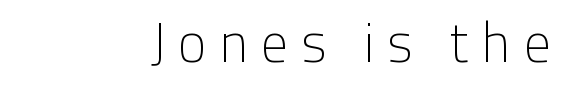
{"serif": "no", "italic": "no", "bold": "no", "weight": "light", "width": "normal", "stroke_contrast": "low", "x_height": "medium", "monospaced": "no", "underline": "no", "letter_spacing": "wide", "letter_spacing_em": 0.22, "glyph_px": 54}
